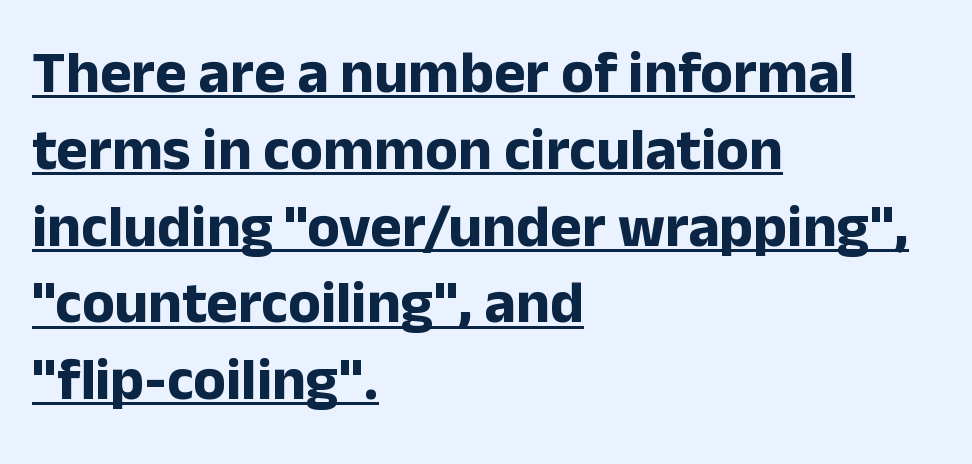
The compositor pushed each line to the left boundary. Character widths vary here, with narrow letters taking less room than wide ones. Designer's note — italics off, roman on. How are the letters spaced? Ordinarily, with no added tracking.
